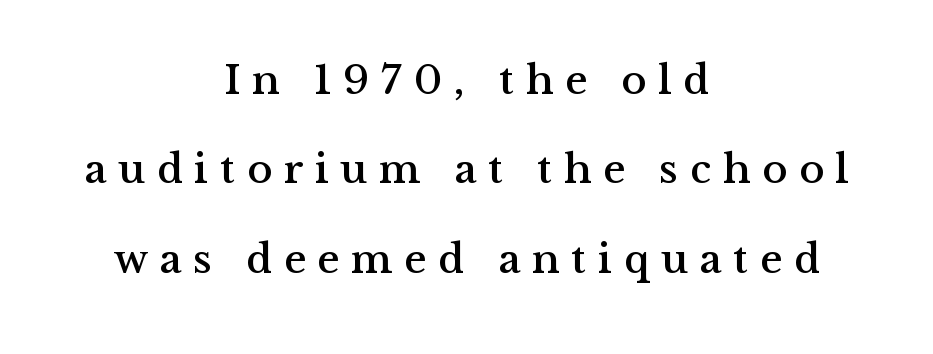
Q: Is the text italic (slanted)? A: No, it is upright.
Q: Is the typeface a serif or a sans-serif typeface? A: Serif.
Q: Is the text underlined? A: No.
Q: How is the paragraph aligned? A: Centered.
Q: Is the spacing between letters normal or unusually wide? A: Unusually wide.
Q: Is the spacing between lines tight, normal or loose? A: Loose.
Q: Width (condensed, normal, or wide)? A: Normal.
Q: Stroke contrast? A: Medium.
Q: x-height? A: Medium.
Q: Monospaced? A: No.
